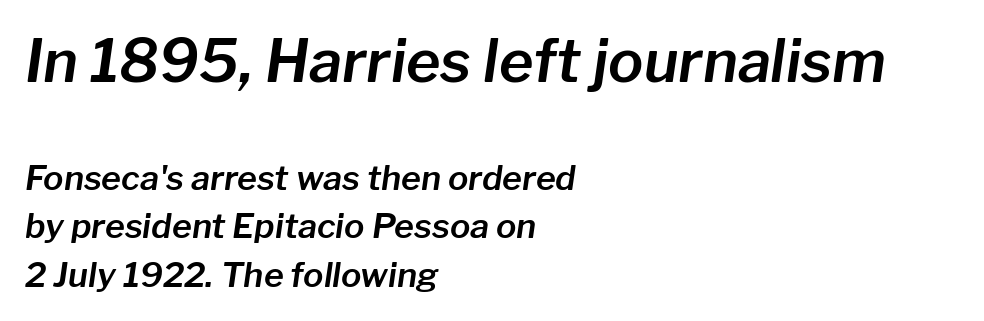
Where is the straight margin? On the left. You get the large type first, then a drop to smaller type. The axis of the letterforms is tilted away from vertical. Glyph-to-glyph distance matches everyday printed text.
